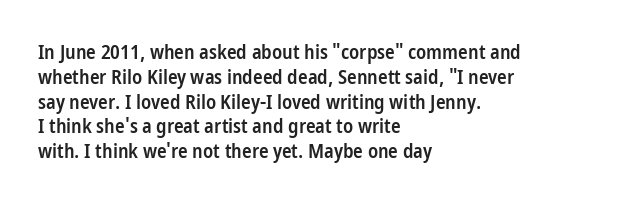
{"italic": "no", "bold": "semi", "underline": "no", "align": "left", "line_spacing_ratio": 1.24, "letter_spacing": "normal", "letter_spacing_em": 0.0, "glyph_px": 20}
